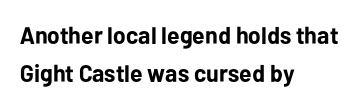
Q: Is the text bold? A: Yes.
Q: Is the text italic (slanted)? A: No, it is upright.
Q: Is the text underlined? A: No.
Q: How is the paragraph aligned? A: Left-aligned.
Q: Is the spacing between letters normal or unusually wide? A: Normal.
Q: Is the spacing between lines tight, normal or loose? A: Normal.
